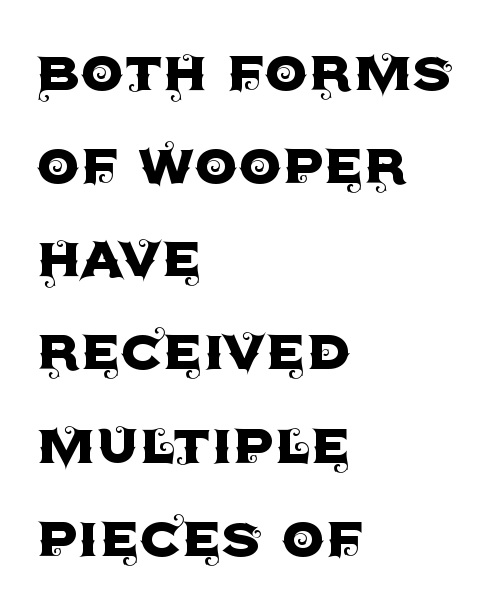
{"serif": "no", "italic": "no", "width": "normal", "x_height": "large", "monospaced": "no", "underline": "no", "align": "left", "line_spacing": "normal", "line_spacing_ratio": 1.35, "letter_spacing": "normal", "letter_spacing_em": 0.0, "glyph_px": 69}
